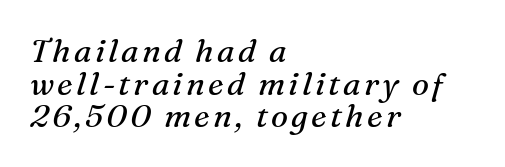
{"serif": "yes", "italic": "yes", "lean": "right", "slant_degrees": 16, "bold": "no", "weight": "regular", "width": "normal", "stroke_contrast": "medium", "x_height": "medium", "monospaced": "no", "underline": "no", "align": "left", "line_spacing": "tight", "line_spacing_ratio": 1.02, "glyph_px": 32}
